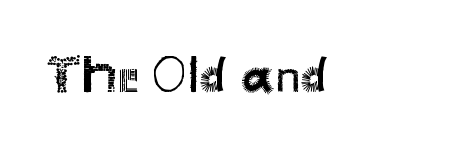
The image shows 52 px regular-weight sans-serif type, upright; set normal letter spacing, not underlined; medium stroke contrast and a small x-height.
